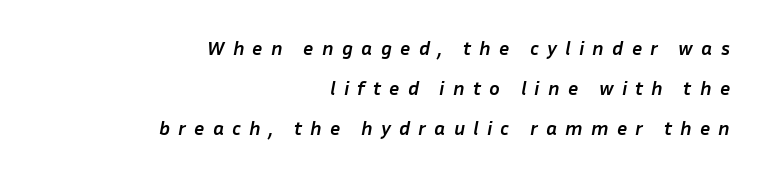
A typesetter would call this heavily tracked-out type. The words here are not underlined. Alignment: flush right. The strokes are fattened all the way to bold.
